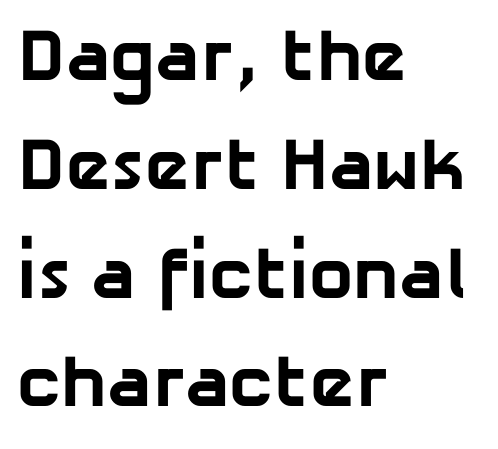
{"serif": "no", "bold": "yes", "weight": "bold", "width": "normal", "stroke_contrast": "low", "x_height": "medium", "monospaced": "no", "underline": "no", "align": "left", "line_spacing": "normal", "line_spacing_ratio": 1.47, "letter_spacing": "normal", "letter_spacing_em": 0.0, "glyph_px": 74}
